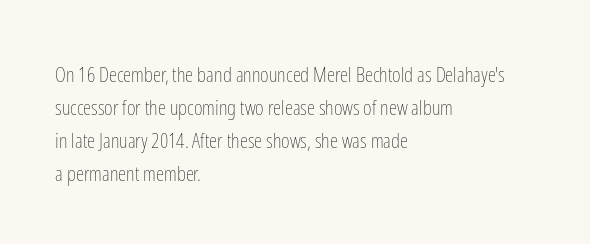
{"italic": "no", "bold": "no", "underline": "no", "align": "left", "line_spacing": "normal", "line_spacing_ratio": 1.57, "letter_spacing": "normal", "letter_spacing_em": 0.0, "glyph_px": 21}
